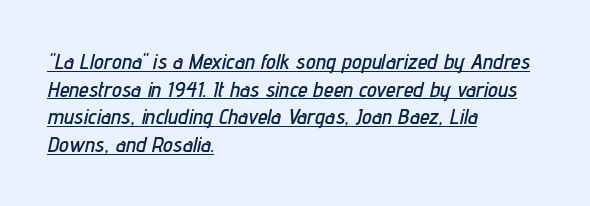
This rendering uses left alignment, leaving the right contour irregular. Quick note: interline space is typical. The rendering uses the underline text-decoration. Compared with typical body copy, the letter spacing here is the same. The whole block is typeset with a tilt.
